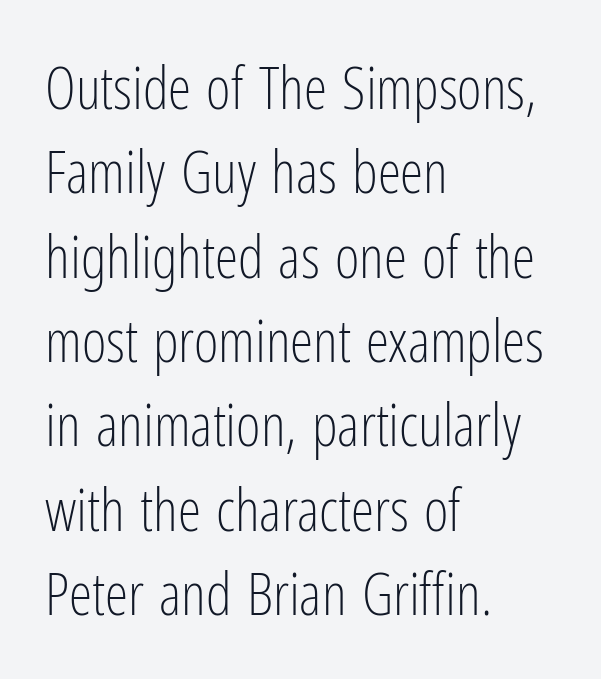
{"serif": "no", "italic": "no", "bold": "no", "weight": "light", "width": "condensed", "stroke_contrast": "low", "x_height": "medium", "monospaced": "no", "underline": "no", "align": "left", "line_spacing": "normal", "line_spacing_ratio": 1.43, "letter_spacing": "normal", "letter_spacing_em": 0.0, "glyph_px": 59}
